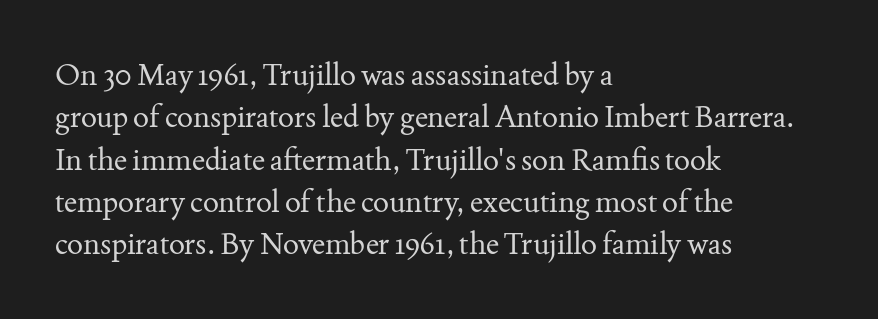
{"serif": "yes", "italic": "no", "bold": "no", "weight": "regular", "width": "normal", "stroke_contrast": "medium", "x_height": "small", "monospaced": "no", "underline": "no", "align": "left", "line_spacing": "normal", "line_spacing_ratio": 1.41, "letter_spacing": "normal", "letter_spacing_em": 0.0, "glyph_px": 30}
